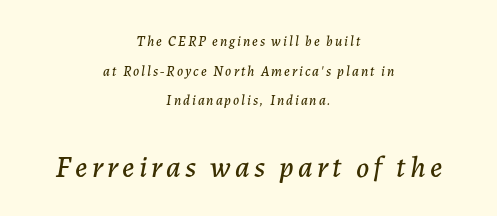
Q: Is the text italic (slanted)? A: Yes, it leans right by about 7 degrees.
Q: Is the text underlined? A: No.
Q: How is the paragraph aligned? A: Centered.
Q: Is the spacing between lines tight, normal or loose? A: Loose.
Q: Which block of text is set in a larger size, the first (top) or the second (bottom)? A: The second (bottom) one.
Q: Width (condensed, normal, or wide)? A: Normal.
Q: Stroke contrast? A: Low.
Q: x-height? A: Medium.
Q: Monospaced? A: No.
